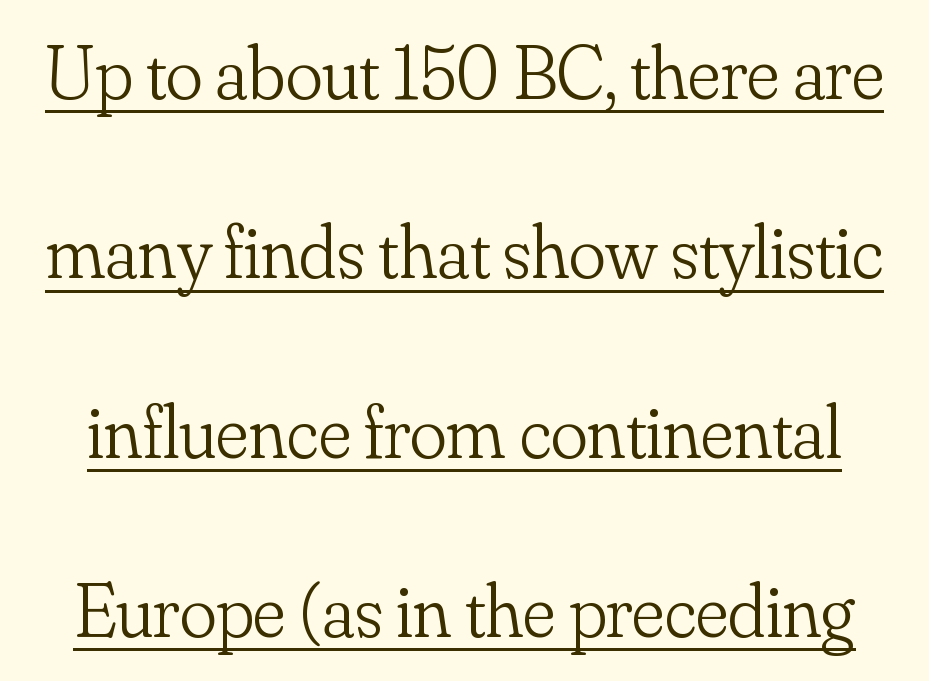
{"serif": "yes", "italic": "no", "bold": "no", "weight": "light", "width": "normal", "stroke_contrast": "low", "x_height": "small", "monospaced": "no", "underline": "yes", "line_spacing": "loose", "line_spacing_ratio": 2.33, "letter_spacing": "normal", "letter_spacing_em": 0.0, "glyph_px": 77}
